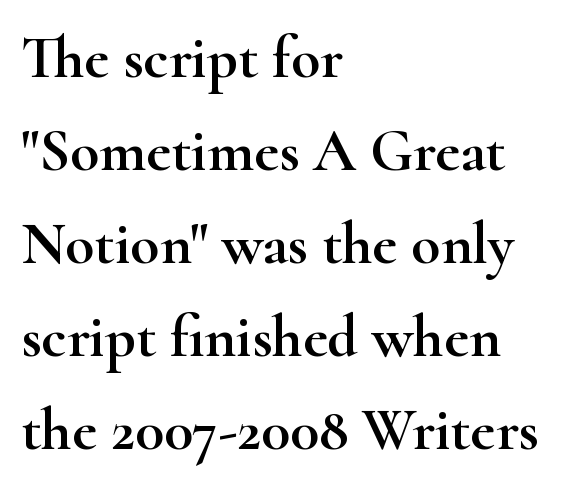
{"serif": "yes", "italic": "no", "width": "wide", "stroke_contrast": "high", "x_height": "small", "monospaced": "no", "underline": "no", "align": "left", "line_spacing": "normal", "line_spacing_ratio": 1.55, "letter_spacing": "normal", "letter_spacing_em": 0.0, "glyph_px": 60}
